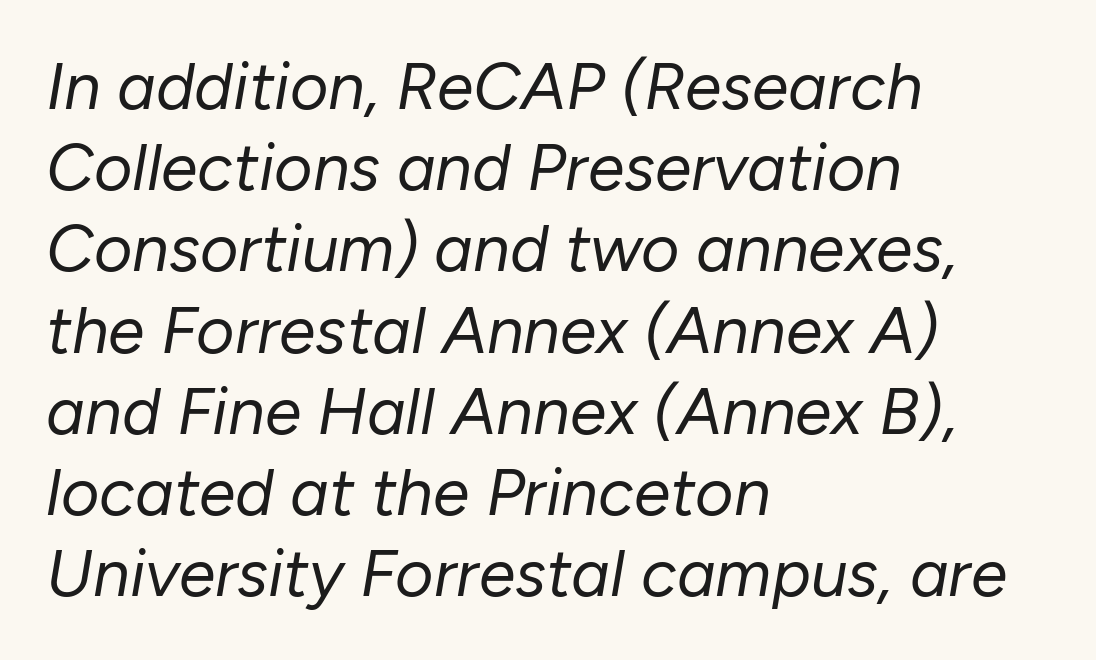
{"italic": "yes", "lean": "right", "slant_degrees": 10, "bold": "no", "weight": "regular", "width": "normal", "stroke_contrast": "low", "x_height": "medium", "monospaced": "no", "underline": "no", "align": "left", "line_spacing_ratio": 1.23, "letter_spacing": "normal", "letter_spacing_em": 0.0, "glyph_px": 66}
